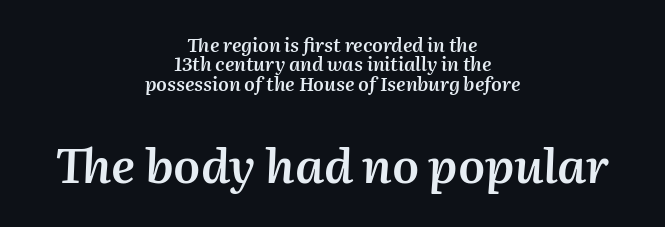
Q: Is the text bold? A: Semi-bold.
Q: Is the text italic (slanted)? A: Yes, it leans right by about 2 degrees.
Q: Is the text underlined? A: No.
Q: How is the paragraph aligned? A: Centered.
Q: Is the spacing between letters normal or unusually wide? A: Normal.
Q: Is the spacing between lines tight, normal or loose? A: Tight.
Q: Which block of text is set in a larger size, the first (top) or the second (bottom)? A: The second (bottom) one.
Q: Width (condensed, normal, or wide)? A: Normal.
Q: Stroke contrast? A: Medium.
Q: x-height? A: Medium.
Q: Monospaced? A: No.
